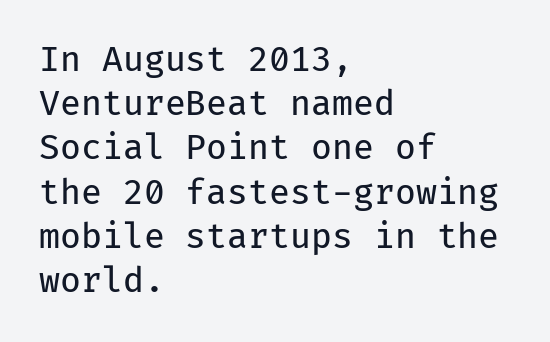
{"serif": "no", "italic": "no", "bold": "no", "weight": "regular", "width": "normal", "stroke_contrast": "low", "x_height": "medium", "monospaced": "yes", "underline": "no", "align": "left", "line_spacing": "normal", "line_spacing_ratio": 1.3, "letter_spacing": "normal", "letter_spacing_em": 0.0, "glyph_px": 34}
